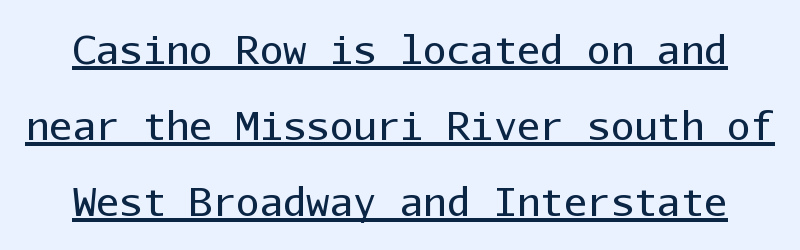
{"serif": "no", "italic": "no", "bold": "no", "weight": "regular", "width": "normal", "stroke_contrast": "low", "x_height": "medium", "monospaced": "yes", "underline": "yes", "line_spacing": "loose", "line_spacing_ratio": 1.95, "letter_spacing": "normal", "letter_spacing_em": 0.0, "glyph_px": 39}
